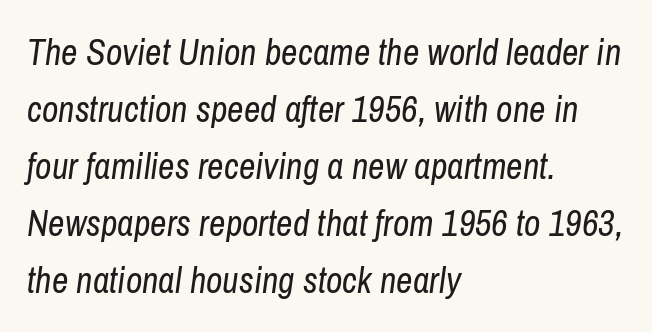
Q: Is the text bold? A: No.
Q: Is the text italic (slanted)? A: Yes, it leans right by about 8 degrees.
Q: Is the text underlined? A: No.
Q: How is the paragraph aligned? A: Left-aligned.
Q: Is the spacing between letters normal or unusually wide? A: Normal.
Q: Is the spacing between lines tight, normal or loose? A: Normal.
Q: Width (condensed, normal, or wide)? A: Condensed.
Q: Stroke contrast? A: Low.
Q: x-height? A: Medium.
Q: Monospaced? A: No.
